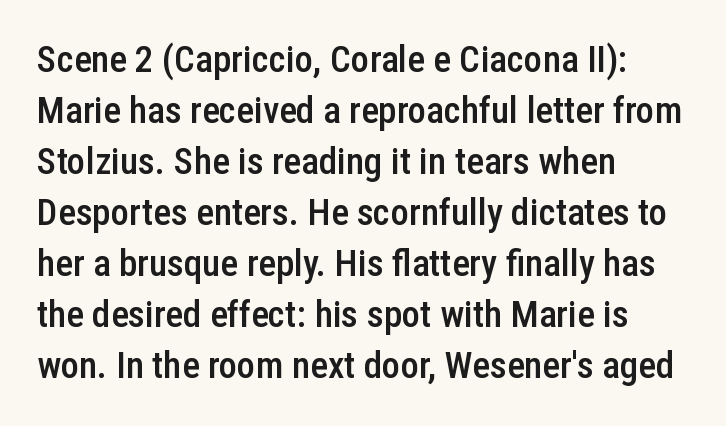
{"serif": "no", "italic": "no", "bold": "semi", "weight": "semibold", "width": "condensed", "stroke_contrast": "low", "x_height": "medium", "monospaced": "no", "underline": "no", "align": "left", "line_spacing": "normal", "line_spacing_ratio": 1.38, "letter_spacing": "normal", "letter_spacing_em": 0.0, "glyph_px": 37}
